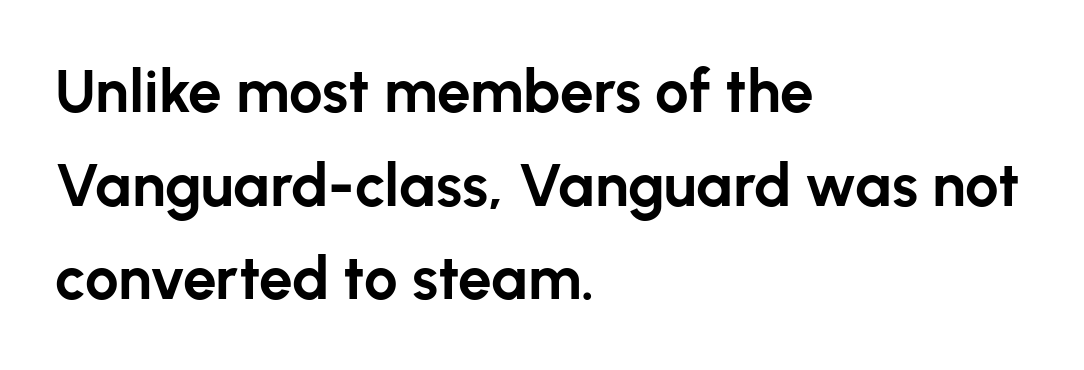
Letter spacing: default. Nothing sits at the stroke ends, so this counts as sans-serif. In terms of posture, this sample is upright. These lines are rendered in a variable-pitch font. The rows are spaced the way most documents space them.
